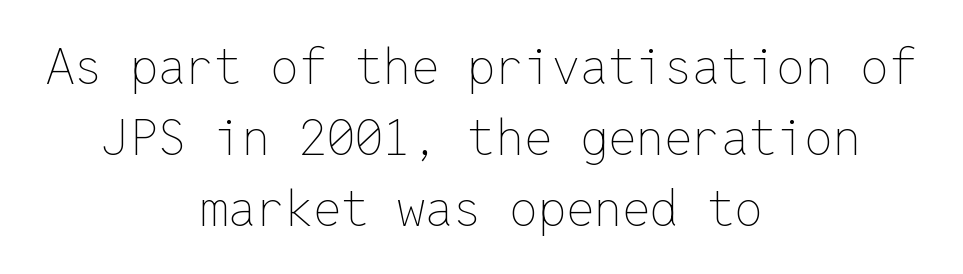
Q: Is the text bold? A: No.
Q: Is the text italic (slanted)? A: No, it is upright.
Q: Is the text underlined? A: No.
Q: How is the paragraph aligned? A: Centered.
Q: Is the spacing between letters normal or unusually wide? A: Normal.
Q: Is the spacing between lines tight, normal or loose? A: Normal.
Q: Width (condensed, normal, or wide)? A: Normal.
Q: Stroke contrast? A: Low.
Q: x-height? A: Medium.
Q: Monospaced? A: Yes.
